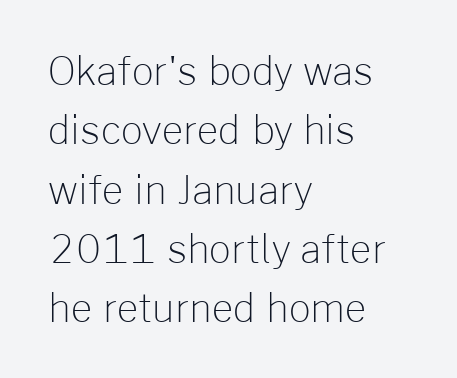
Descender tails drop into unmarked territory. Does extra space separate the letters? No, they use regular spacing. Character widths vary here, with narrow letters taking less room than wide ones. This is roman type, the default non-slanted kind.
